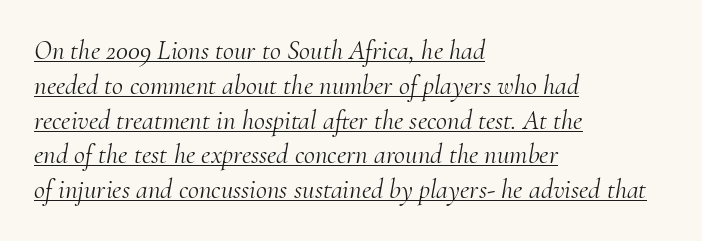
Q: Is the text bold? A: No.
Q: Is the text italic (slanted)? A: Yes, it leans right by about 10 degrees.
Q: Is the text underlined? A: Yes.
Q: How is the paragraph aligned? A: Left-aligned.
Q: Is the spacing between letters normal or unusually wide? A: Normal.
Q: Is the spacing between lines tight, normal or loose? A: Normal.
